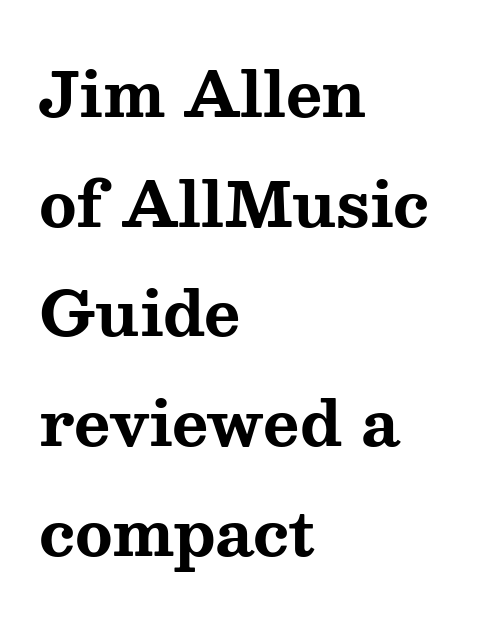
Q: Is the text bold? A: Yes.
Q: Is the text italic (slanted)? A: No, it is upright.
Q: Is the typeface a serif or a sans-serif typeface? A: Serif.
Q: Is the text underlined? A: No.
Q: How is the paragraph aligned? A: Left-aligned.
Q: Is the spacing between letters normal or unusually wide? A: Normal.
Q: Width (condensed, normal, or wide)? A: Wide.
Q: Stroke contrast? A: Medium.
Q: x-height? A: Medium.
Q: Monospaced? A: No.
